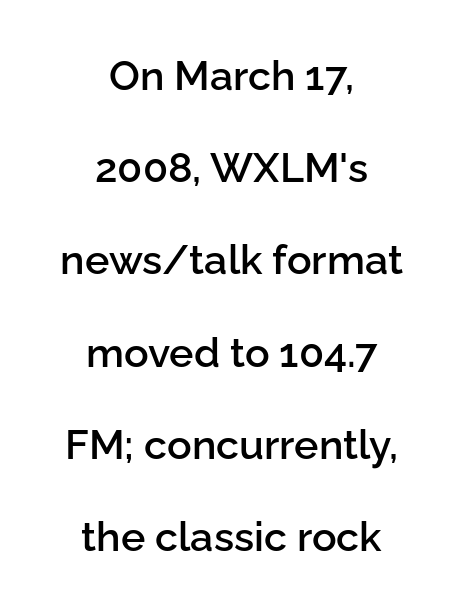
Looks like regular typesetting: each glyph gets only the width it needs. The rendering positions every line midway between the sides. Bare-footed words on every line. These words are printed semibold, heavier than regular yet not bold.
